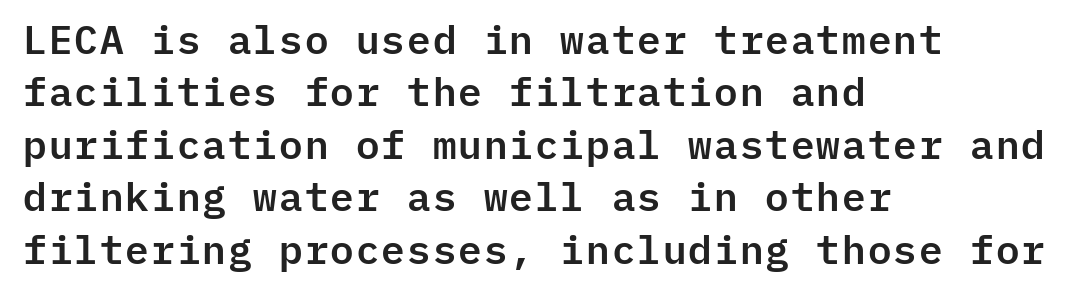
Q: Is the text italic (slanted)? A: No, it is upright.
Q: Is the typeface a serif or a sans-serif typeface? A: Sans-serif.
Q: Is the text underlined? A: No.
Q: How is the paragraph aligned? A: Left-aligned.
Q: Is the spacing between letters normal or unusually wide? A: Normal.
Q: Is the spacing between lines tight, normal or loose? A: Normal.
Q: Width (condensed, normal, or wide)? A: Normal.
Q: Stroke contrast? A: Low.
Q: x-height? A: Medium.
Q: Monospaced? A: Yes.
